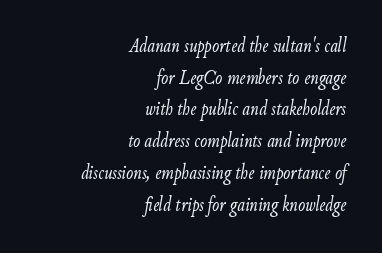
The image shows 21 px text type, italic (leaning right); set right-aligned, normal line spacing (1.51x), normal letter spacing, not underlined.
